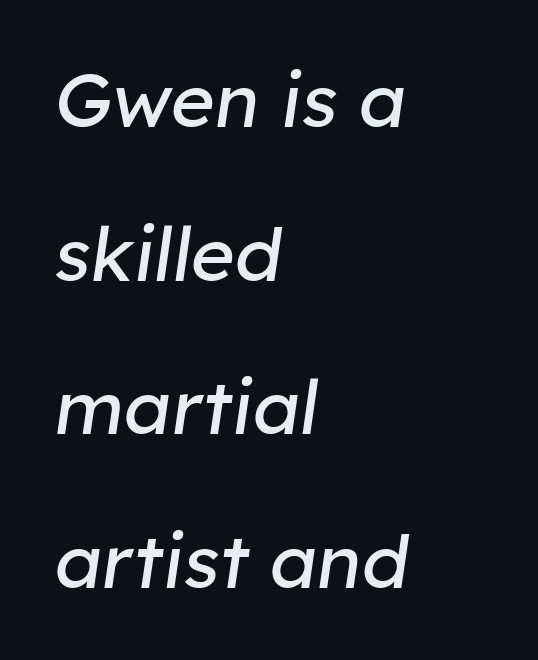
Italic: yes, the glyphs are oblique. Stroke mass is kept to a normal reading level or below. Rule under the text: the space is simply empty. The gaps between neighbouring characters are ordinary and unremarkable. Notice the wide empty band between every row — that's loose leading.
